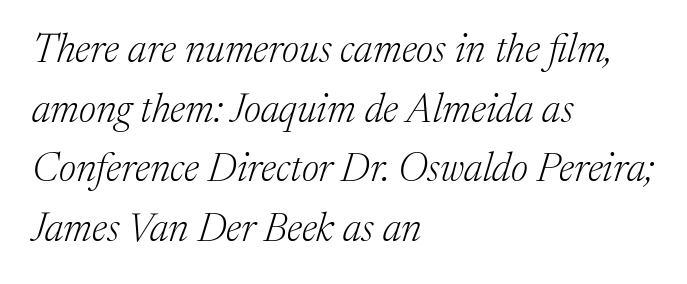
Look at the tracking — it's just the regular setting, nothing added. Notice how descenders clear the ascenders below comfortably — that's standard leading. Horizontal alignment here is leftward, the default for most running prose. Small tapered or slab feet sit at the stroke ends, so this counts as serif. Every character sits at an angle, as italics do.
